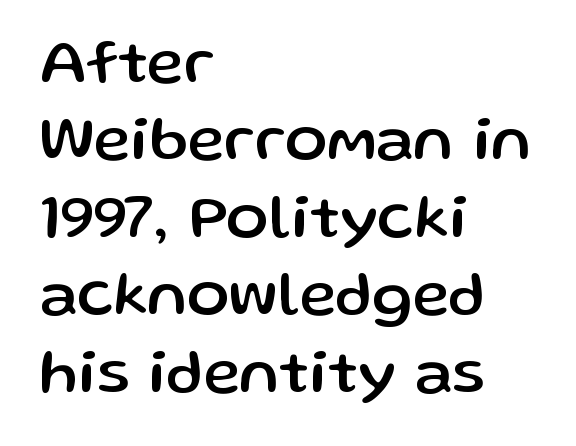
Each row of text sits above clean, open space. Is the letter spacing exaggerated? No — it looks like the ordinary default. These lines are rendered in a variable-pitch font. The axis of the letterforms is exactly vertical. Which margin do the lines hug? The left one — the right edge is uneven.
